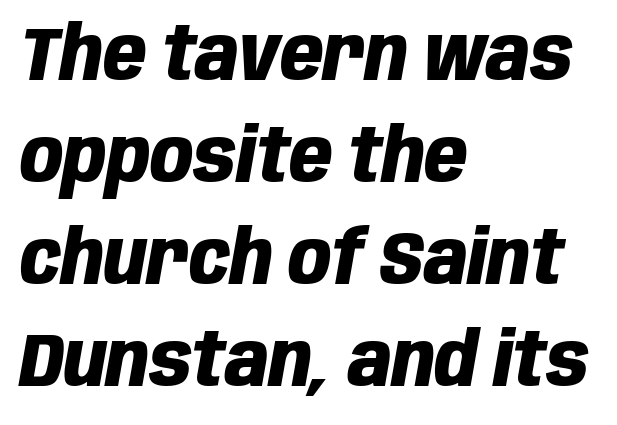
Q: Is the text bold? A: Yes.
Q: Is the text italic (slanted)? A: Yes, it leans right by about 10 degrees.
Q: Is the text underlined? A: No.
Q: How is the paragraph aligned? A: Left-aligned.
Q: Is the spacing between letters normal or unusually wide? A: Normal.
Q: Is the spacing between lines tight, normal or loose? A: Normal.
Q: Width (condensed, normal, or wide)? A: Condensed.
Q: Stroke contrast? A: Low.
Q: x-height? A: Large.
Q: Monospaced? A: No.
